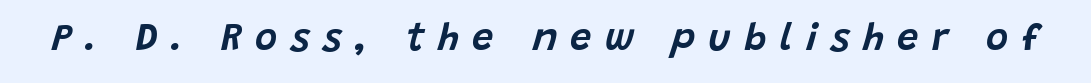
Q: Is the text italic (slanted)? A: Yes, it leans right by about 15 degrees.
Q: Is the text underlined? A: No.
Q: Is the spacing between letters normal or unusually wide? A: Unusually wide.
Q: Width (condensed, normal, or wide)? A: Normal.
Q: Stroke contrast? A: Low.
Q: x-height? A: Large.
Q: Monospaced? A: No.
